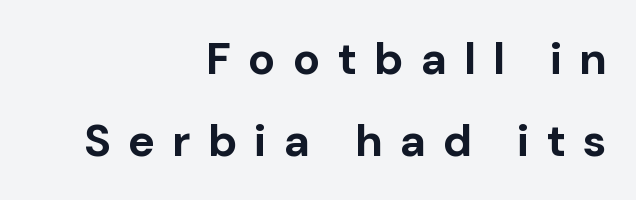
Q: Is the text bold? A: Yes.
Q: Is the text italic (slanted)? A: No, it is upright.
Q: Is the typeface a serif or a sans-serif typeface? A: Sans-serif.
Q: Is the text underlined? A: No.
Q: How is the paragraph aligned? A: Right-aligned.
Q: Is the spacing between letters normal or unusually wide? A: Unusually wide.
Q: Width (condensed, normal, or wide)? A: Normal.
Q: Stroke contrast? A: Low.
Q: x-height? A: Medium.
Q: Monospaced? A: No.
